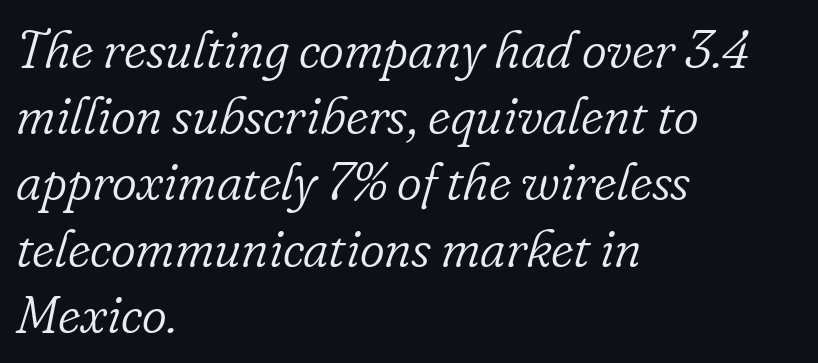
The image shows 53 px light serif type, italic (leaning right); set left-aligned, normal line spacing (1.25x), normal letter spacing, not underlined; low stroke contrast and a small x-height.
